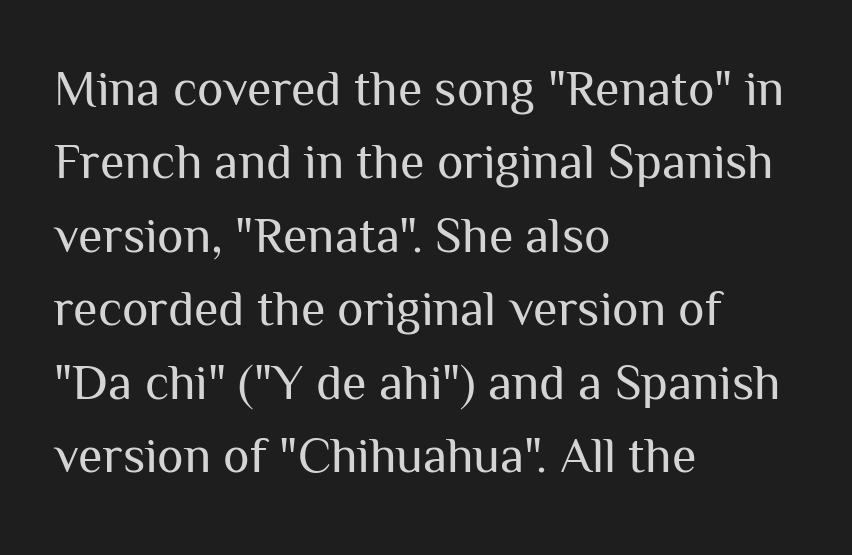
{"serif": "no", "italic": "no", "bold": "no", "weight": "regular", "width": "normal", "stroke_contrast": "medium", "x_height": "medium", "monospaced": "no", "underline": "no", "align": "left", "line_spacing": "normal", "line_spacing_ratio": 1.47, "letter_spacing": "normal", "letter_spacing_em": 0.0, "glyph_px": 50}
